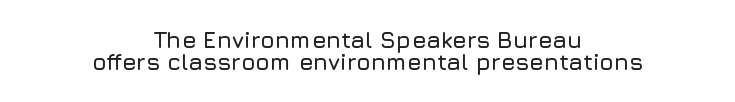
The image shows 23 px text type, upright; set centered, tight line spacing (0.96x), normal letter spacing, not underlined.
